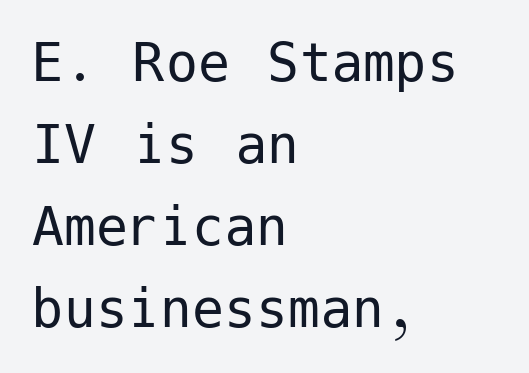
{"serif": "no", "italic": "no", "bold": "no", "weight": "regular", "width": "normal", "stroke_contrast": "low", "x_height": "medium", "underline": "no", "align": "left", "line_spacing": "normal", "line_spacing_ratio": 1.28, "letter_spacing": "normal", "letter_spacing_em": 0.0, "glyph_px": 64}
